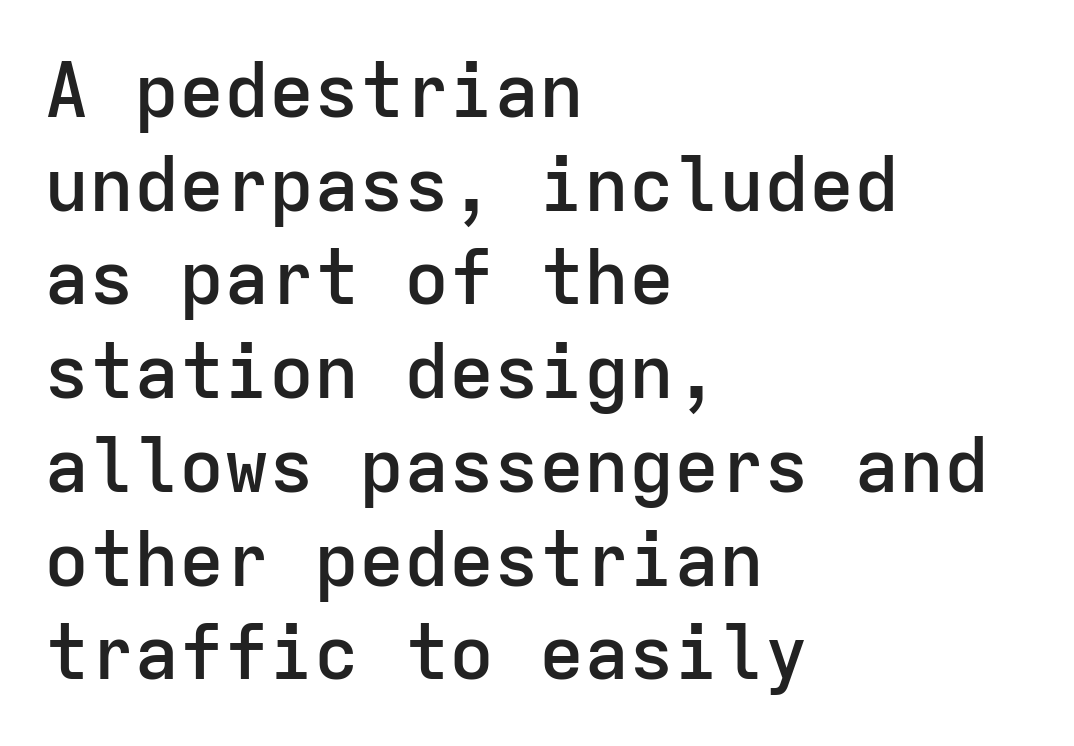
The image shows 75 px semibold sans-serif type, upright, monospaced; set left-aligned, normal line spacing (1.25x), normal letter spacing, not underlined; low stroke contrast and a medium x-height.
